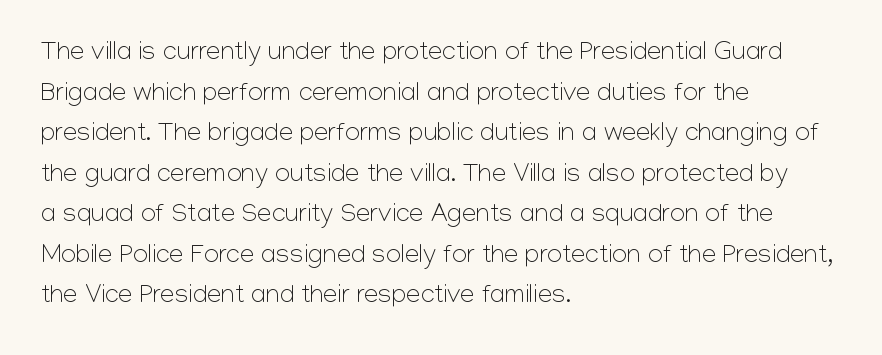
The zone under the glyphs is completely vacant. Letters have the restrained weight of plain body copy at most. Line beginnings align vertically; line endings do not. The gaps between neighbouring characters are ordinary and unremarkable.
